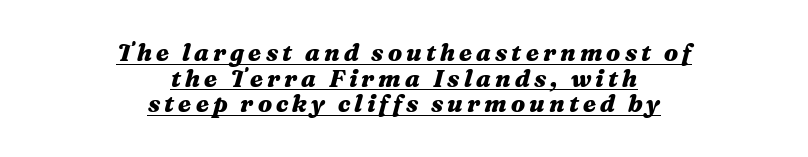
Q: Is the text bold? A: Yes.
Q: Is the text italic (slanted)? A: Yes, it leans right by about 16 degrees.
Q: Is the text underlined? A: Yes.
Q: How is the paragraph aligned? A: Centered.
Q: Is the spacing between lines tight, normal or loose? A: Tight.
